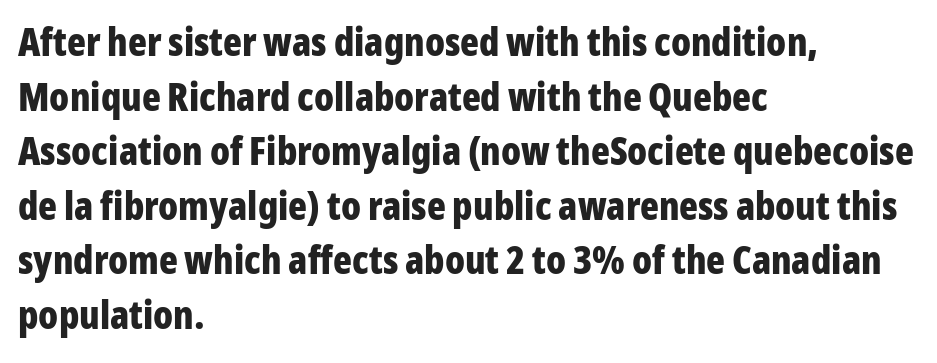
{"serif": "no", "italic": "no", "bold": "yes", "weight": "bold", "width": "condensed", "stroke_contrast": "low", "x_height": "medium", "monospaced": "no", "underline": "no", "align": "left", "line_spacing": "normal", "line_spacing_ratio": 1.4, "letter_spacing": "normal", "letter_spacing_em": 0.0, "glyph_px": 39}
